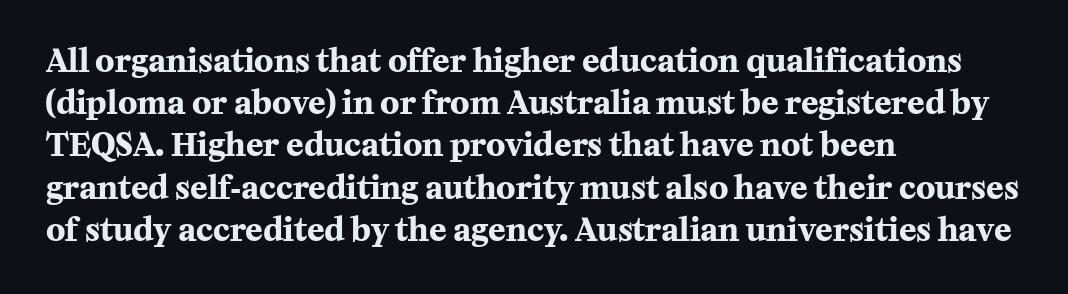
{"serif": "yes", "italic": "no", "bold": "yes", "weight": "bold", "width": "normal", "stroke_contrast": "medium", "x_height": "medium", "monospaced": "no", "underline": "no", "align": "left", "line_spacing": "normal", "line_spacing_ratio": 1.32, "letter_spacing": "normal", "letter_spacing_em": 0.0, "glyph_px": 32}
